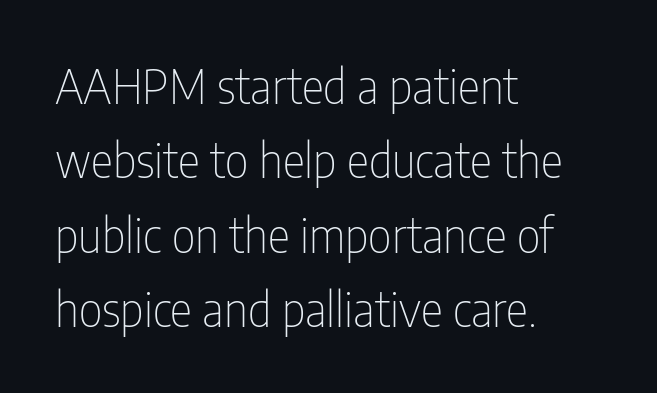
The font's upright variant was chosen for this text. Note the varied advance widths — an 'i' is clearly narrower than an 'm'. Quick note: interline space is typical. The glyphs are unaccompanied by any horizontal stroke below them. Nothing sits at the stroke ends, so this counts as sans-serif.
